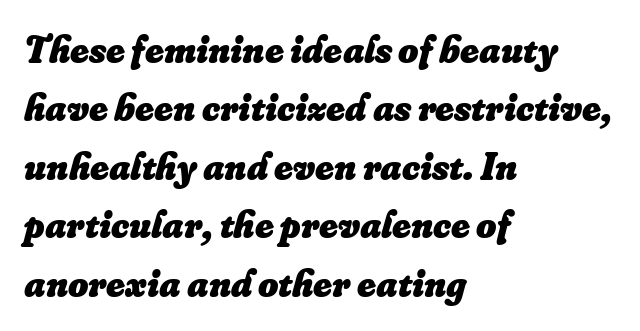
The glyphs are unaccompanied by any horizontal stroke below them. Horizontal alignment here is leftward, the default for most running prose. In terms of weight, the rendering is a true, heavy bold. The rows are spaced the way most documents space them. Spacing between characters is what you'd get straight out of the box.
